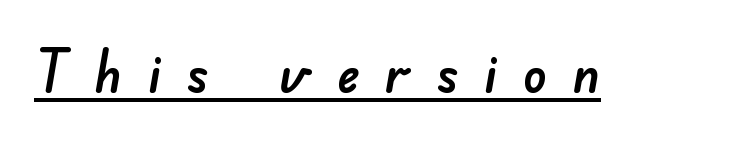
Q: Is the typeface a serif or a sans-serif typeface? A: Sans-serif.
Q: Is the text underlined? A: Yes.
Q: Is the spacing between letters normal or unusually wide? A: Unusually wide.
Q: Width (condensed, normal, or wide)? A: Normal.
Q: Stroke contrast? A: Low.
Q: x-height? A: Small.
Q: Monospaced? A: No.
